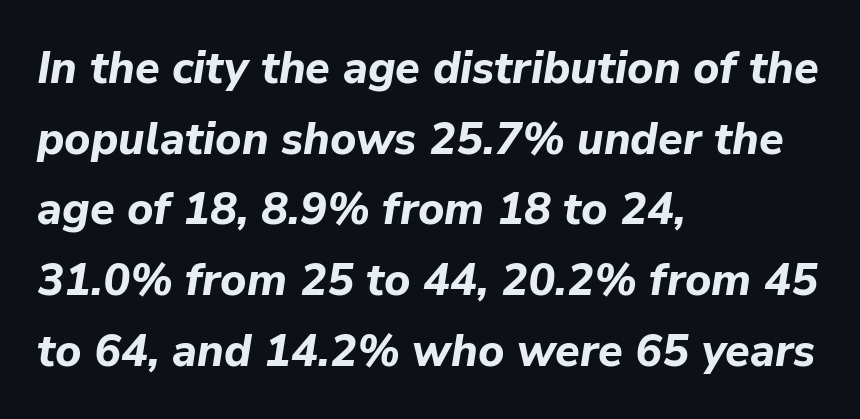
Posture: slanted. Beneath every word, the page is bare. The passage shown stacks its lines at a standard gap. Looks like regular typesetting: each glyph gets only the width it needs.
